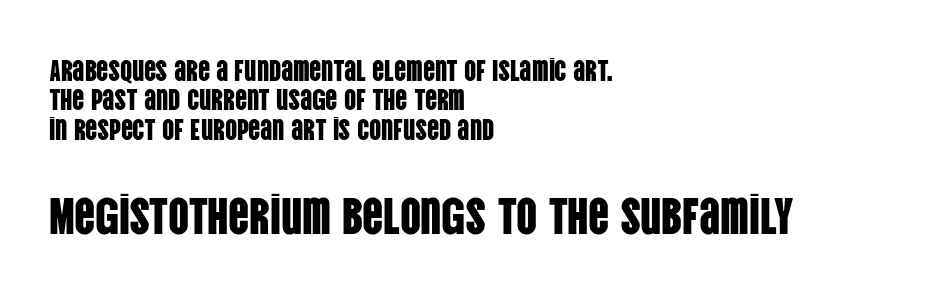
Q: Is the text italic (slanted)? A: No, it is upright.
Q: Is the typeface a serif or a sans-serif typeface? A: Sans-serif.
Q: Is the text underlined? A: No.
Q: How is the paragraph aligned? A: Left-aligned.
Q: Is the spacing between letters normal or unusually wide? A: Normal.
Q: Is the spacing between lines tight, normal or loose? A: Tight.
Q: Which block of text is set in a larger size, the first (top) or the second (bottom)? A: The second (bottom) one.
Q: Width (condensed, normal, or wide)? A: Condensed.
Q: Stroke contrast? A: Low.
Q: x-height? A: Large.
Q: Monospaced? A: No.
